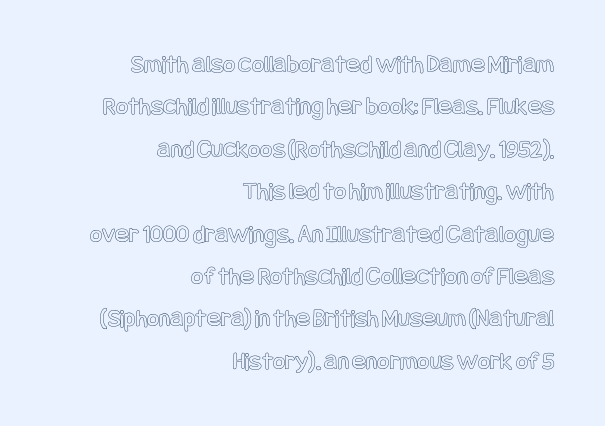
Unlike italic type, these characters show no tilt at all. Tracking value appears to be zero — textbook default spacing. Words float on clear page, feet unadorned. Line spacing here is normal. All the whitespace from short lines collects on the left.
